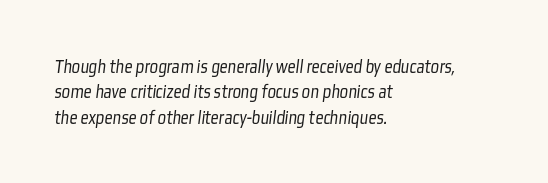
The image shows 20 px text type; set left-aligned, normal line spacing (1.27x), normal letter spacing, not underlined.
